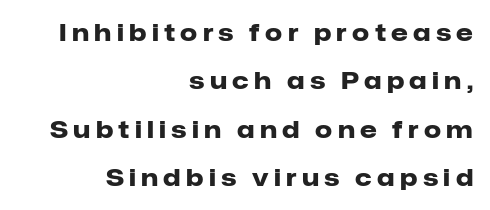
{"italic": "no", "bold": "yes", "underline": "no", "align": "right", "line_spacing": "loose", "line_spacing_ratio": 2.02, "letter_spacing": "wide", "letter_spacing_em": 0.22, "glyph_px": 24}
